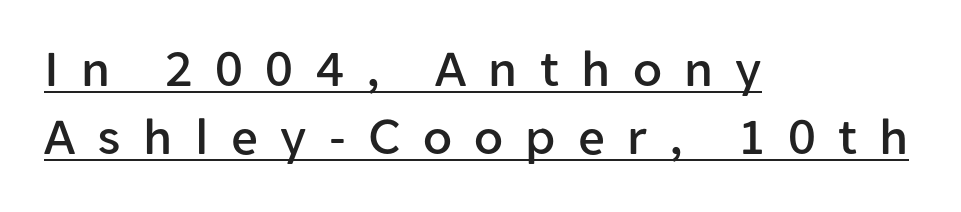
Q: Is the text italic (slanted)? A: No, it is upright.
Q: Is the typeface a serif or a sans-serif typeface? A: Sans-serif.
Q: Is the text underlined? A: Yes.
Q: How is the paragraph aligned? A: Left-aligned.
Q: Is the spacing between letters normal or unusually wide? A: Unusually wide.
Q: Is the spacing between lines tight, normal or loose? A: Normal.
Q: Width (condensed, normal, or wide)? A: Normal.
Q: Stroke contrast? A: Low.
Q: x-height? A: Medium.
Q: Monospaced? A: No.
